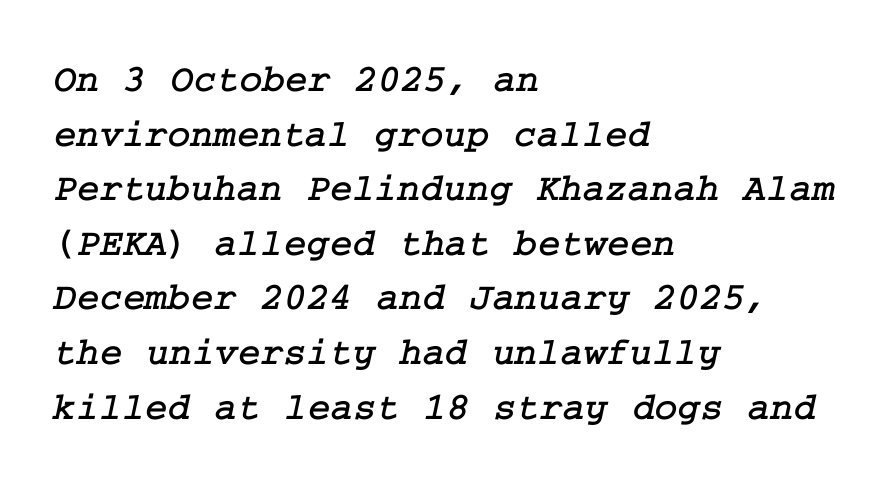
The horizontal fit of the characters is conventional and even. The area under the type is left untouched. Are there feet on the stems? There are — it's a serif. Layout note: lines flush left.
